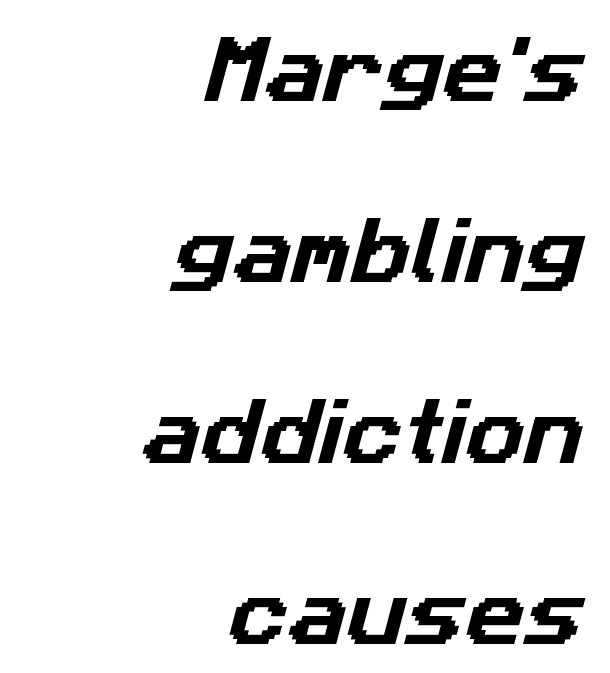
Q: Is the typeface a serif or a sans-serif typeface? A: Sans-serif.
Q: Is the text underlined? A: No.
Q: How is the paragraph aligned? A: Right-aligned.
Q: Is the spacing between letters normal or unusually wide? A: Normal.
Q: Is the spacing between lines tight, normal or loose? A: Loose.
Q: Width (condensed, normal, or wide)? A: Normal.
Q: Stroke contrast? A: Low.
Q: x-height? A: Medium.
Q: Monospaced? A: No.
